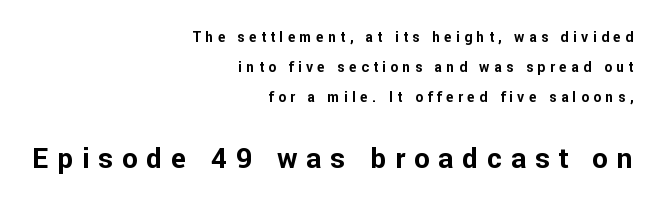
The image shows 28 px bold sans-serif type, upright; set right-aligned, loose line spacing (2.15x), unusually wide letter spacing (+0.32 em), not underlined; the second (bottom) block is 2.0x larger; low stroke contrast and a medium x-height.
